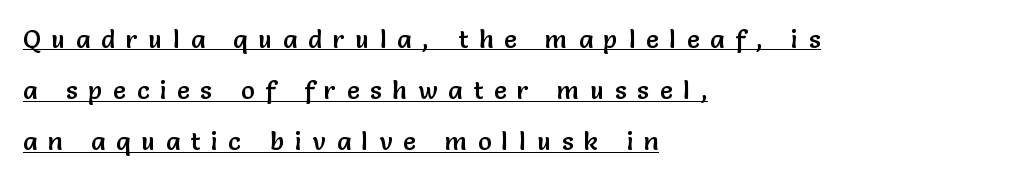
Each line of the rendering has a horizontal stroke beneath the glyphs. Inter-character spacing is expanded well beyond the font's built-in metrics. Do the letters lean? They stand straight. Does the copy run flush right? No — it runs flush left. Is there much room between lines? Yes — plenty of vertical air separates them.
